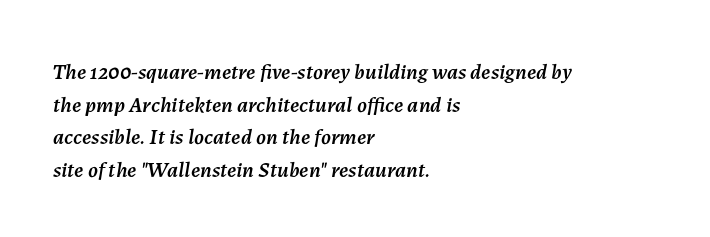
Q: Is the text italic (slanted)? A: Yes, it leans right by about 7 degrees.
Q: Is the text underlined? A: No.
Q: How is the paragraph aligned? A: Left-aligned.
Q: Is the spacing between letters normal or unusually wide? A: Normal.
Q: Is the spacing between lines tight, normal or loose? A: Normal.
